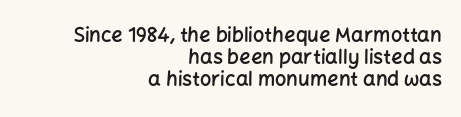
{"italic": "no", "bold": "semi", "underline": "no", "align": "right", "line_spacing": "tight", "line_spacing_ratio": 1.11, "letter_spacing": "normal", "letter_spacing_em": 0.0, "glyph_px": 20}
